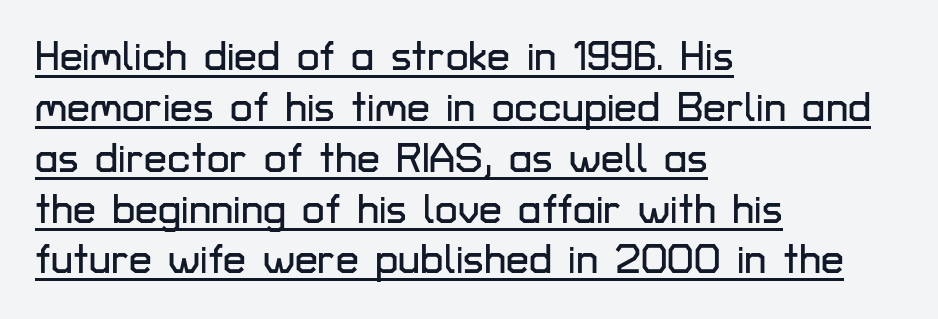
Q: Is the text italic (slanted)? A: No, it is upright.
Q: Is the typeface a serif or a sans-serif typeface? A: Sans-serif.
Q: Is the text underlined? A: Yes.
Q: How is the paragraph aligned? A: Left-aligned.
Q: Is the spacing between letters normal or unusually wide? A: Normal.
Q: Width (condensed, normal, or wide)? A: Normal.
Q: Stroke contrast? A: Low.
Q: x-height? A: Medium.
Q: Monospaced? A: No.
